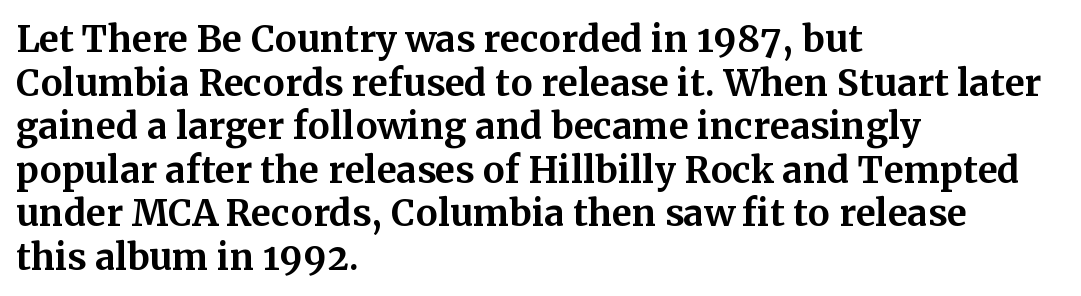
{"serif": "yes", "italic": "no", "bold": "yes", "weight": "bold", "width": "normal", "stroke_contrast": "medium", "x_height": "medium", "monospaced": "no", "underline": "no", "align": "left", "line_spacing_ratio": 1.21, "letter_spacing": "normal", "letter_spacing_em": 0.0, "glyph_px": 36}
